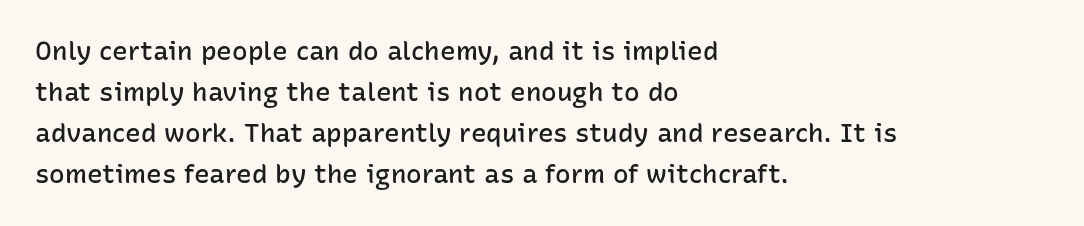
Bold? Not quite — semibold, heavier than regular but stopping short. In CSS terms this would be text-align: left. Does extra space separate the letters? No, they use regular spacing. How would I describe the line gaps? Plain and ordinary. Unlike italic type, these characters show no tilt at all. Honestly, there is no underline to notice here at all.
